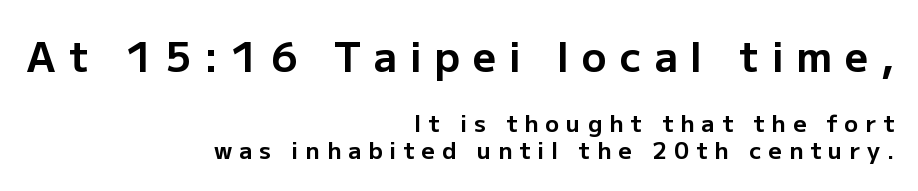
{"serif": "no", "italic": "no", "bold": "yes", "weight": "bold", "width": "normal", "stroke_contrast": "low", "x_height": "medium", "monospaced": "no", "underline": "no", "align": "right", "line_spacing_ratio": 1.18, "letter_spacing": "wide", "letter_spacing_em": 0.31, "larger_block": "first", "size_ratio": 1.78, "glyph_px": 41}
